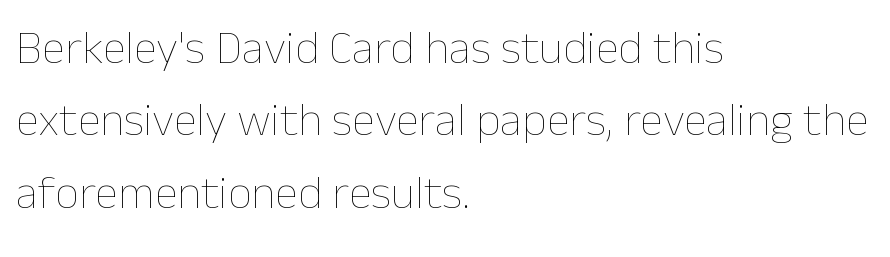
Q: Is the text bold? A: No.
Q: Is the text italic (slanted)? A: No, it is upright.
Q: Is the text underlined? A: No.
Q: How is the paragraph aligned? A: Left-aligned.
Q: Is the spacing between letters normal or unusually wide? A: Normal.
Q: Is the spacing between lines tight, normal or loose? A: Normal.
Q: Width (condensed, normal, or wide)? A: Normal.
Q: Stroke contrast? A: Low.
Q: x-height? A: Medium.
Q: Monospaced? A: No.
